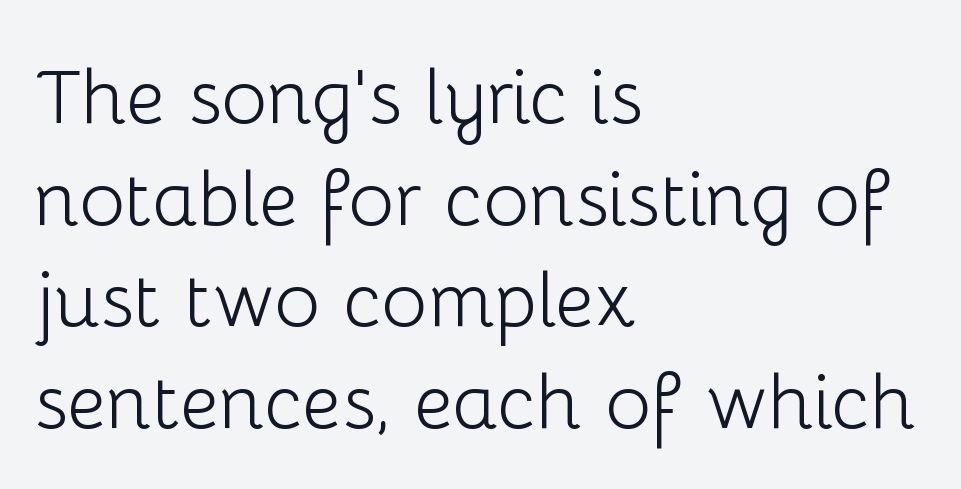
The letters advance in unequal steps, a hallmark of proportional type. The face used here is rendered with its standard letterfit. The passage is arranged the way most books set body copy — flush left. Think standard paragraph weight, or any step lighter than that.
